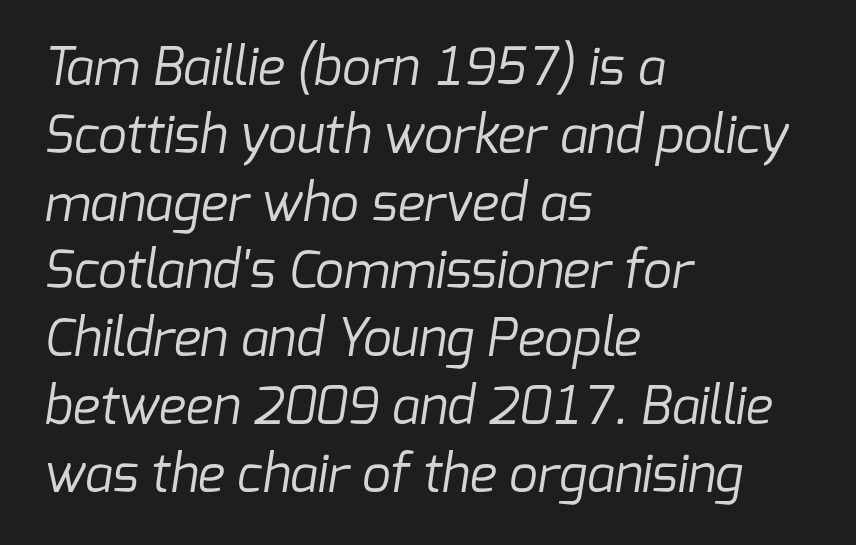
{"serif": "no", "bold": "no", "weight": "regular", "width": "normal", "stroke_contrast": "low", "x_height": "medium", "monospaced": "no", "underline": "no", "align": "left", "line_spacing": "normal", "line_spacing_ratio": 1.33, "letter_spacing": "normal", "letter_spacing_em": 0.0, "glyph_px": 51}
